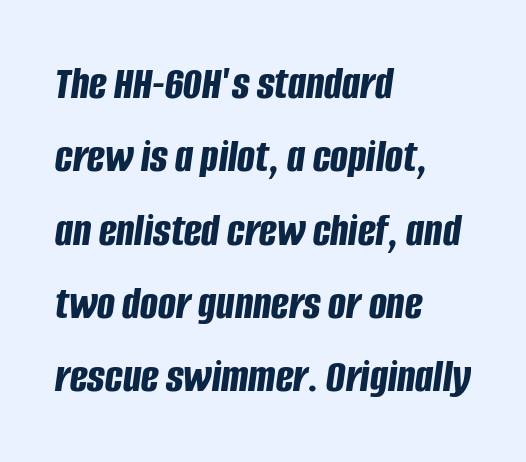
Glyph-to-glyph distance matches everyday printed text. Letters rest on an invisible, unmarked baseline. In terms of leading, this rendering sits right in the middle. Summary of weight: heavy, a full bold.
